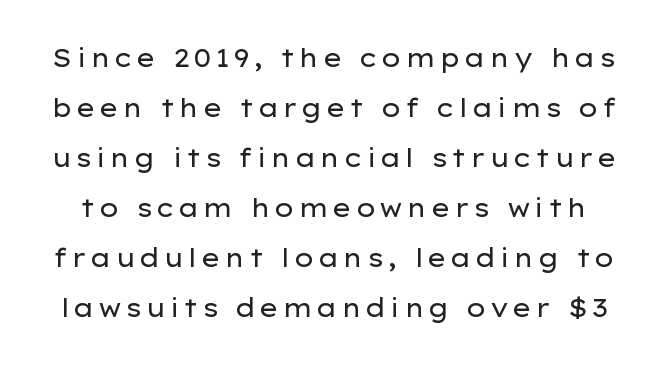
The image shows 25 px text type, upright; set loose line spacing (2.0x), not underlined.
